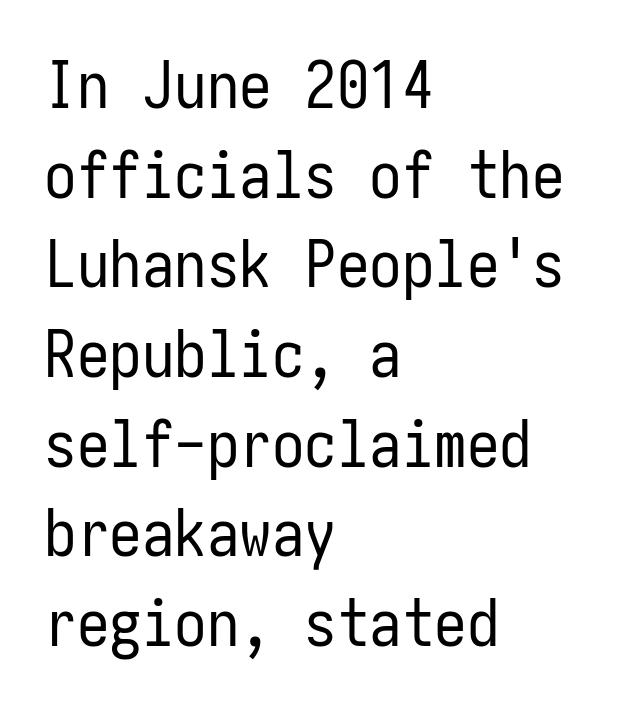
The image shows 65 px regular-weight, condensed sans-serif type, upright; set left-aligned, normal line spacing (1.38x), normal letter spacing, not underlined; low stroke contrast and a medium x-height.
